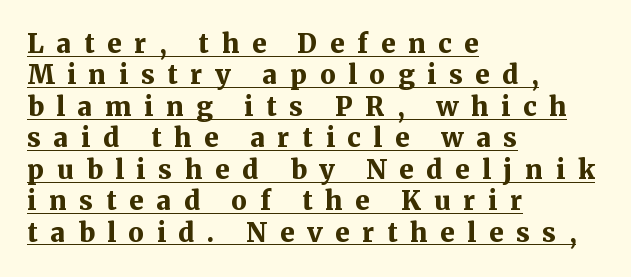
Honestly, the underline is the first thing you notice here. Horizontal alignment here is leftward, the default for most running prose. Characters follow at a spacing far wider than the type designer built in. Style check: upright. Caption: bold face, heavy strokes.
